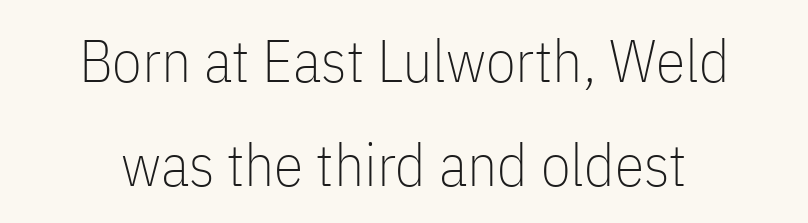
The image shows 60 px thin, condensed sans-serif type, upright; set centered, line spacing 1.73x, normal letter spacing, not underlined; low stroke contrast and a medium x-height.
